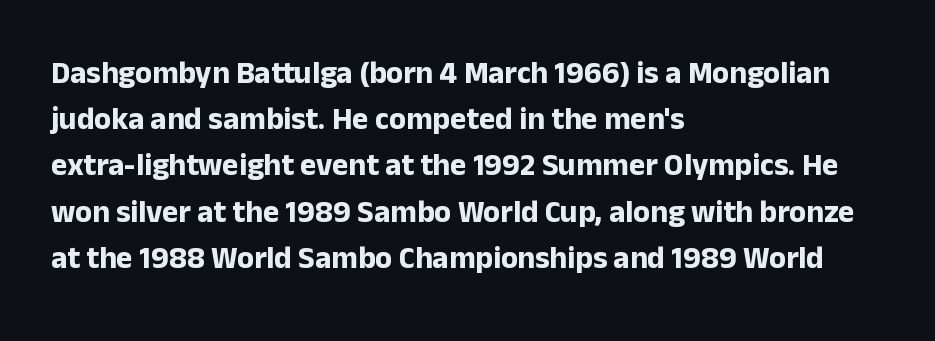
The image shows 31 px bold sans-serif type, upright; set left-aligned, normal line spacing (1.49x), normal letter spacing, not underlined; low stroke contrast and a medium x-height.
